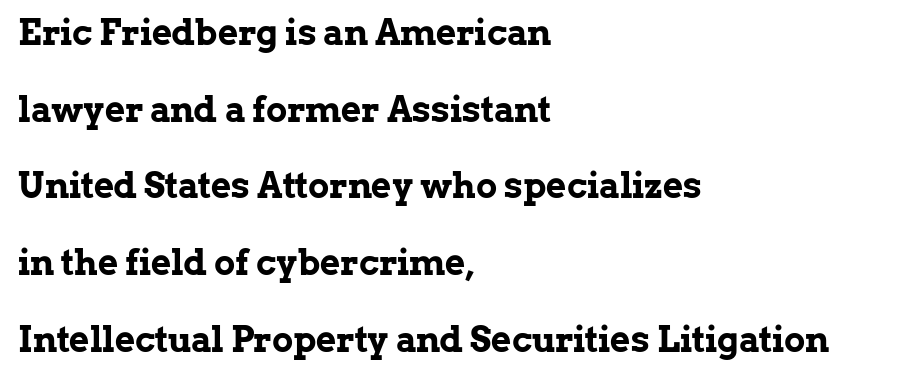
Q: Is the text bold? A: Yes.
Q: Is the text italic (slanted)? A: No, it is upright.
Q: Is the typeface a serif or a sans-serif typeface? A: Serif.
Q: Is the text underlined? A: No.
Q: How is the paragraph aligned? A: Left-aligned.
Q: Is the spacing between letters normal or unusually wide? A: Normal.
Q: Is the spacing between lines tight, normal or loose? A: Loose.
Q: Width (condensed, normal, or wide)? A: Normal.
Q: Stroke contrast? A: Low.
Q: x-height? A: Medium.
Q: Monospaced? A: No.
